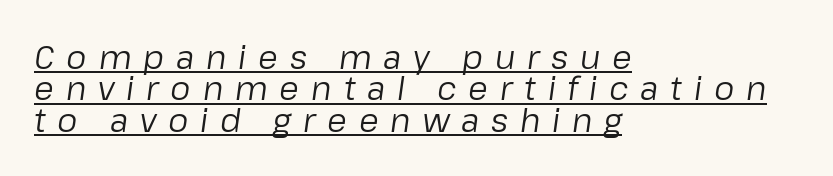
Q: Is the text bold? A: No.
Q: Is the text italic (slanted)? A: Yes, it leans right by about 8 degrees.
Q: Is the text underlined? A: Yes.
Q: How is the paragraph aligned? A: Left-aligned.
Q: Is the spacing between letters normal or unusually wide? A: Unusually wide.
Q: Is the spacing between lines tight, normal or loose? A: Tight.
Q: Width (condensed, normal, or wide)? A: Normal.
Q: Stroke contrast? A: Low.
Q: x-height? A: Medium.
Q: Monospaced? A: No.
